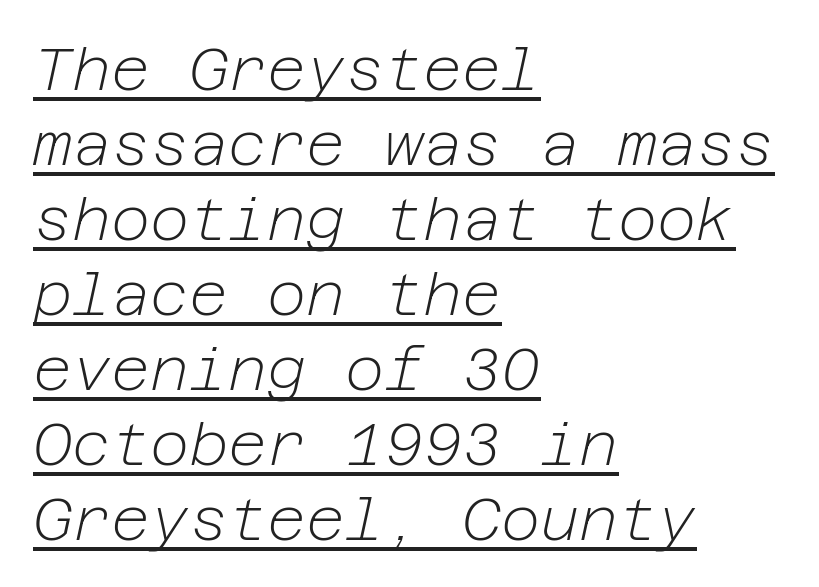
{"italic": "yes", "lean": "right", "slant_degrees": 12, "bold": "no", "weight": "light", "width": "normal", "stroke_contrast": "low", "x_height": "medium", "underline": "yes", "align": "left", "line_spacing": "normal", "line_spacing_ratio": 1.25, "letter_spacing": "normal", "letter_spacing_em": 0.0, "glyph_px": 60}
